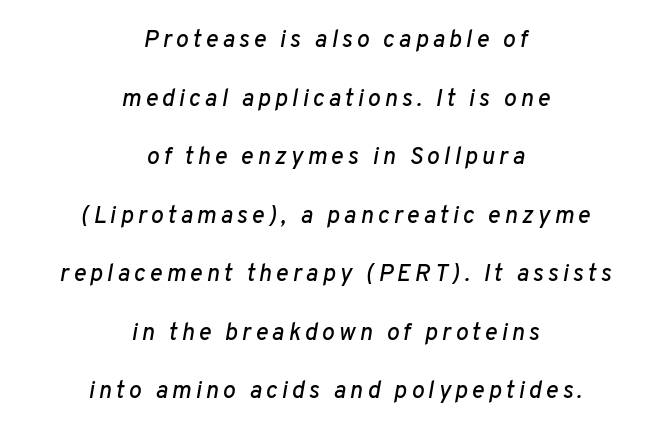
Q: Is the text italic (slanted)? A: Yes, it leans right by about 10 degrees.
Q: Is the text underlined? A: No.
Q: How is the paragraph aligned? A: Centered.
Q: Is the spacing between lines tight, normal or loose? A: Loose.
